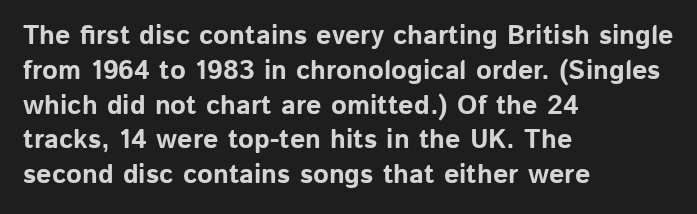
{"italic": "no", "bold": "yes", "underline": "no", "align": "left", "line_spacing": "normal", "line_spacing_ratio": 1.29, "letter_spacing": "normal", "letter_spacing_em": 0.0, "glyph_px": 27}
